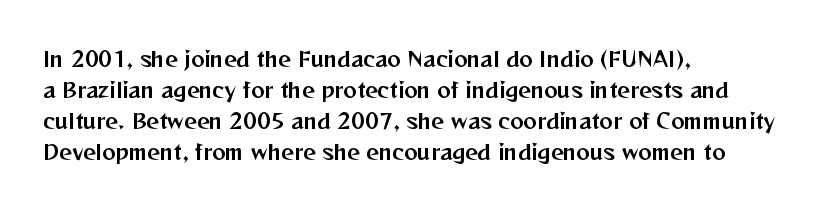
The image shows 20 px text type, upright; set left-aligned, normal line spacing (1.55x), normal letter spacing, not underlined.
